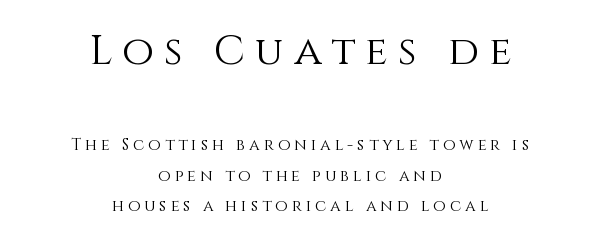
Q: Is the text bold? A: No.
Q: Is the text italic (slanted)? A: No, it is upright.
Q: Is the text underlined? A: No.
Q: How is the paragraph aligned? A: Centered.
Q: Is the spacing between letters normal or unusually wide? A: Unusually wide.
Q: Which block of text is set in a larger size, the first (top) or the second (bottom)? A: The first (top) one.
Q: Width (condensed, normal, or wide)? A: Normal.
Q: x-height? A: Large.
Q: Monospaced? A: No.
